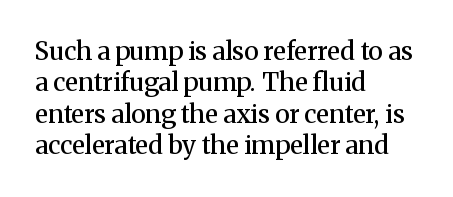
The image shows 25 px text type, upright; set left-aligned, normal line spacing (1.26x), normal letter spacing, not underlined.
